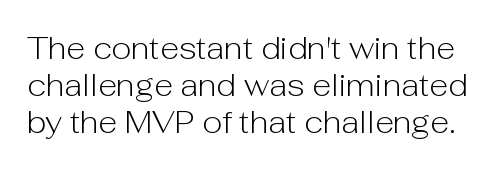
The image shows 31 px light sans-serif type, upright; set line spacing 1.2x, normal letter spacing, not underlined; low stroke contrast and a medium x-height.
